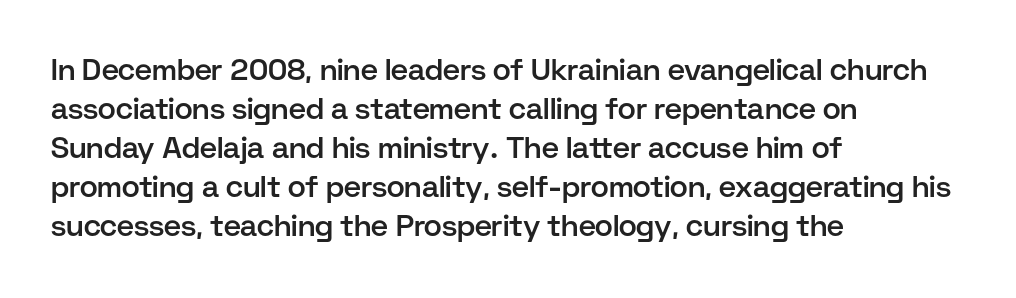
{"serif": "no", "italic": "no", "bold": "semi", "weight": "semibold", "width": "normal", "stroke_contrast": "low", "x_height": "medium", "monospaced": "no", "underline": "no", "align": "left", "line_spacing": "normal", "line_spacing_ratio": 1.3, "letter_spacing": "normal", "letter_spacing_em": 0.0, "glyph_px": 30}
